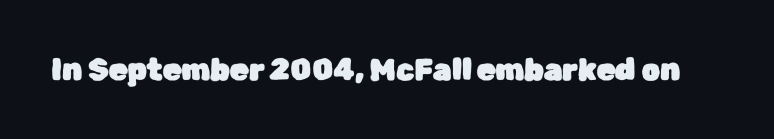
Rendered with straight, roman letterforms. Clear beneath every line of the passage. Short note: letters normally spaced. The letters advance in unequal steps, a hallmark of proportional type.
